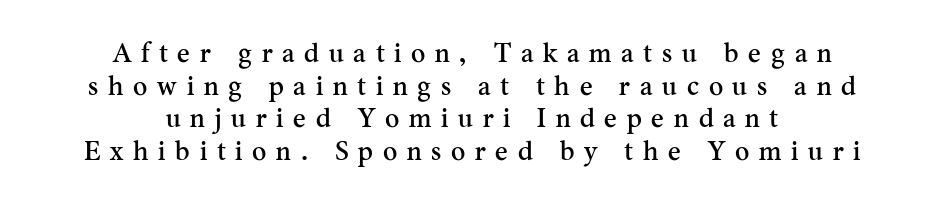
The image shows 27 px text type, upright; set centered, line spacing 1.21x, unusually wide letter spacing (+0.36 em), not underlined.
